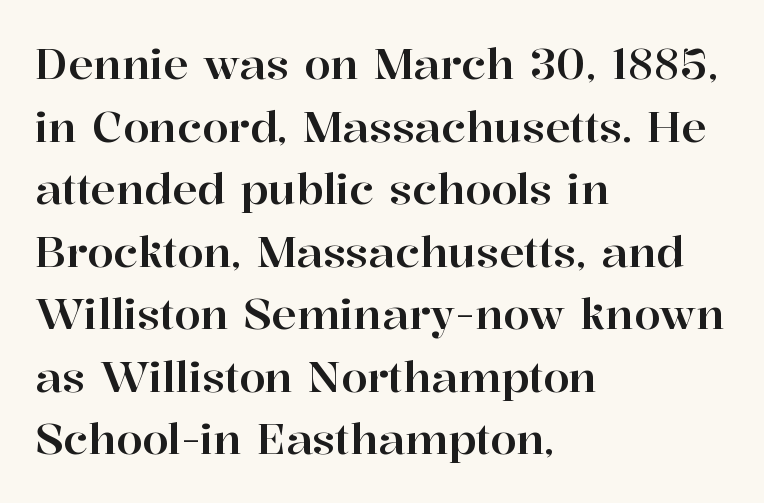
The rendering uses natural spacing where letterforms have individual widths. The lines are quadded left. The strip under each line holds only bare page. Italic? Not at all — the glyphs are vertical.
